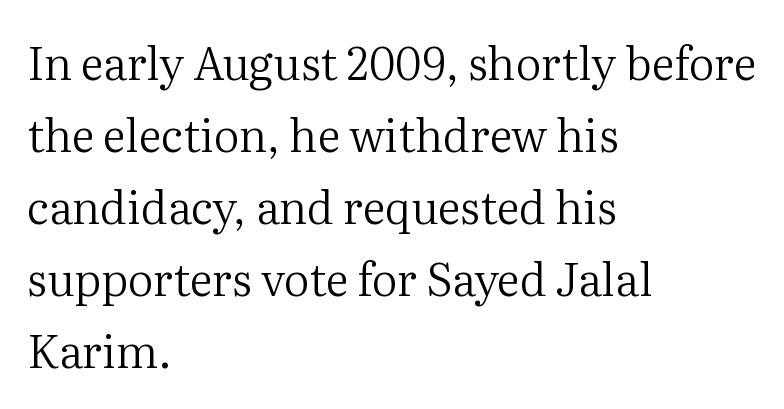
The image shows 45 px regular-weight serif type, upright; set left-aligned, normal line spacing (1.6x), normal letter spacing, not underlined; medium stroke contrast and a medium x-height.
